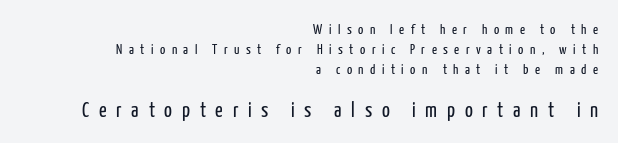
Unlike italic type, these characters show no tilt at all. Small over large — that's the arrangement of the two blocks here. How would I describe the line gaps? Plain and ordinary. Letter spacing: wide. Line endings align vertically; line beginnings do not.
